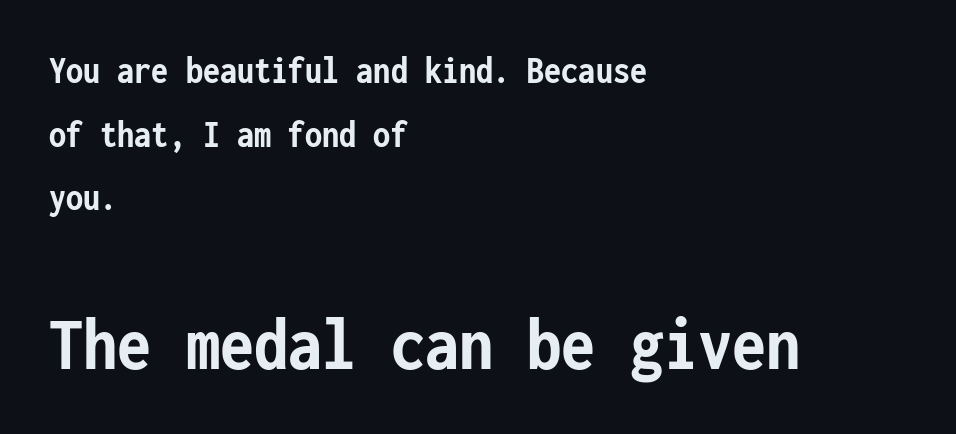
Q: Is the text bold? A: Yes.
Q: Is the text italic (slanted)? A: No, it is upright.
Q: Is the typeface a serif or a sans-serif typeface? A: Sans-serif.
Q: Is the text underlined? A: No.
Q: How is the paragraph aligned? A: Left-aligned.
Q: Is the spacing between letters normal or unusually wide? A: Normal.
Q: Is the spacing between lines tight, normal or loose? A: Normal.
Q: Which block of text is set in a larger size, the first (top) or the second (bottom)? A: The second (bottom) one.
Q: Width (condensed, normal, or wide)? A: Condensed.
Q: Stroke contrast? A: Low.
Q: x-height? A: Medium.
Q: Monospaced? A: Yes.
